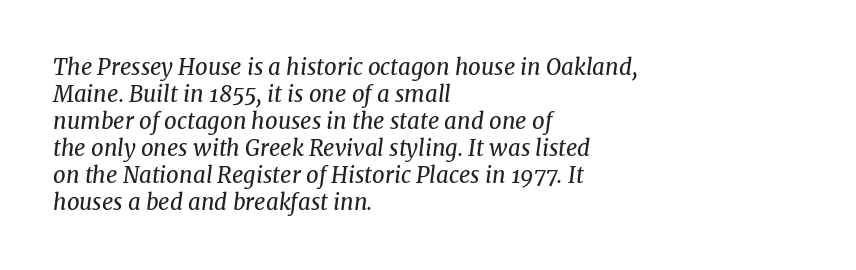
This rendering uses left alignment, leaving the right contour irregular. Caption: standard tracking, unaltered. This is oblique type, the kind used for emphasis or titles. Letters rest on an invisible, unmarked baseline. No heavy texture on the line: the type isn't bold.
